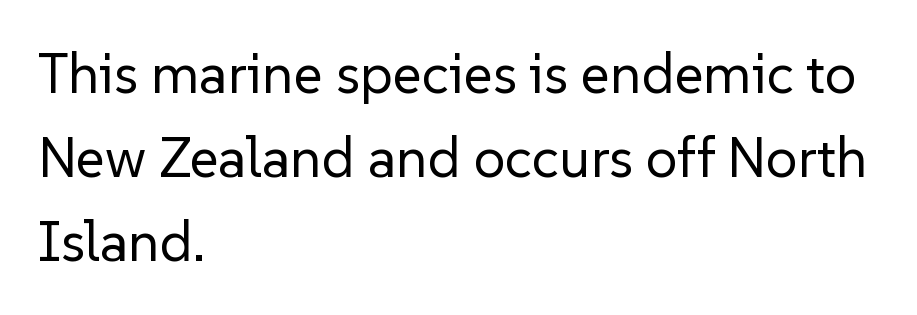
Q: Is the text bold? A: No.
Q: Is the text italic (slanted)? A: No, it is upright.
Q: Is the typeface a serif or a sans-serif typeface? A: Sans-serif.
Q: Is the text underlined? A: No.
Q: How is the paragraph aligned? A: Left-aligned.
Q: Is the spacing between letters normal or unusually wide? A: Normal.
Q: Is the spacing between lines tight, normal or loose? A: Normal.
Q: Width (condensed, normal, or wide)? A: Normal.
Q: Stroke contrast? A: Low.
Q: x-height? A: Medium.
Q: Monospaced? A: No.
